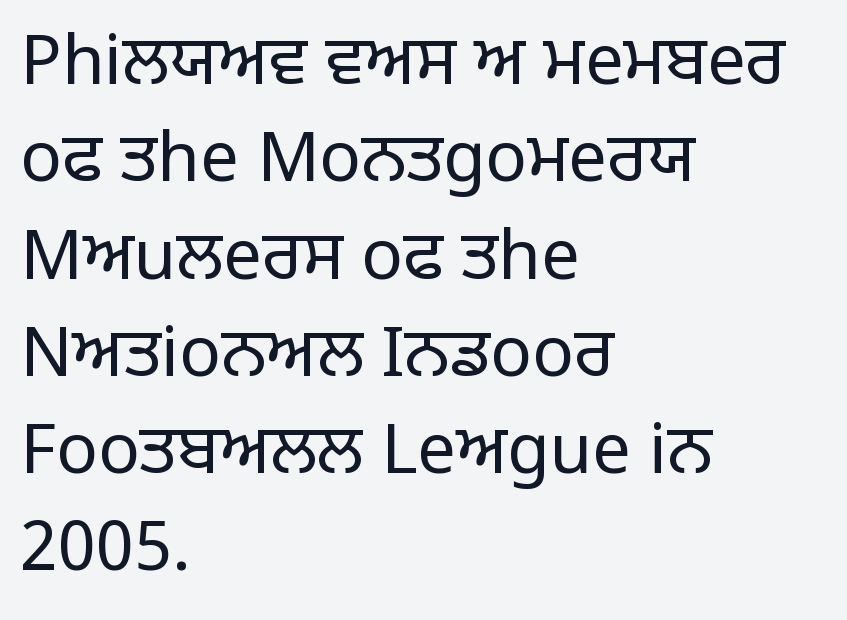
Underlining? Definitely not there. The rendering uses natural spacing where letterforms have individual widths. Ascenders rise straight up at ninety degrees. The block of text has a typical density, with ordinary space between rows. Type style note: lacks serifs.
